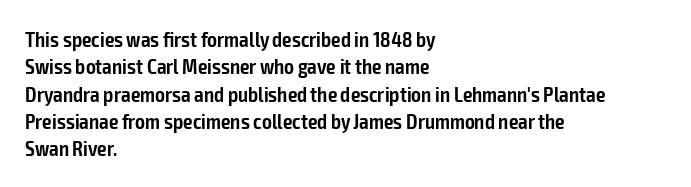
Q: Is the text bold? A: Semi-bold.
Q: Is the text italic (slanted)? A: No, it is upright.
Q: Is the text underlined? A: No.
Q: How is the paragraph aligned? A: Left-aligned.
Q: Is the spacing between letters normal or unusually wide? A: Normal.
Q: Is the spacing between lines tight, normal or loose? A: Normal.
